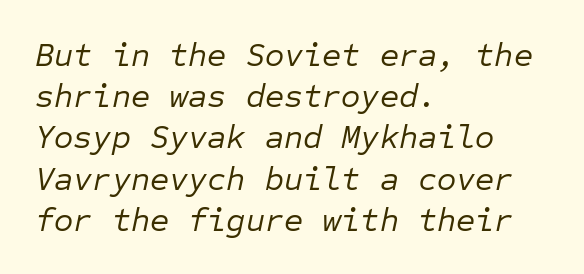
Q: Is the text bold? A: No.
Q: Is the text italic (slanted)? A: Yes, it leans right by about 12 degrees.
Q: Is the text underlined? A: No.
Q: How is the paragraph aligned? A: Left-aligned.
Q: Is the spacing between letters normal or unusually wide? A: Normal.
Q: Is the spacing between lines tight, normal or loose? A: Normal.
Q: Width (condensed, normal, or wide)? A: Normal.
Q: Stroke contrast? A: Low.
Q: x-height? A: Medium.
Q: Monospaced? A: Yes.
